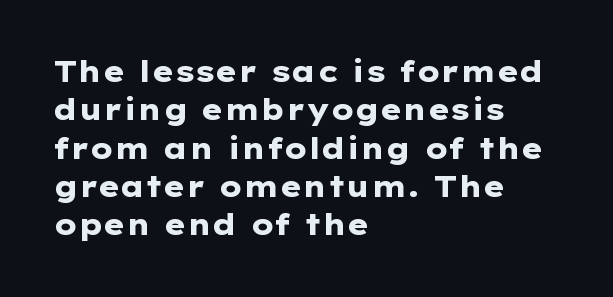
The axis of the letterforms is exactly vertical. The rendering uses natural spacing where letterforms have individual widths. Decoration check: the copy has no underline. All the whitespace from short lines collects on the right. Classification — sans serif.
